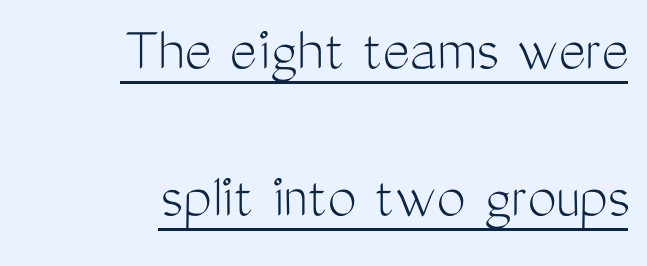
{"serif": "no", "italic": "no", "bold": "no", "weight": "light", "width": "condensed", "stroke_contrast": "medium", "x_height": "medium", "monospaced": "no", "underline": "yes", "align": "right", "line_spacing": "loose", "line_spacing_ratio": 2.26, "letter_spacing": "normal", "letter_spacing_em": 0.0, "glyph_px": 65}
